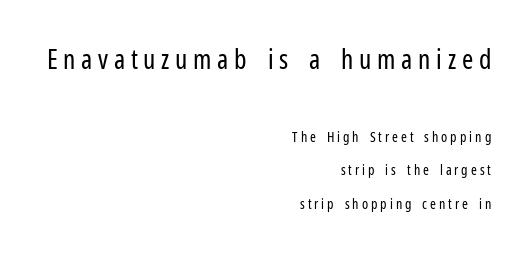
The image shows 27 px text type, upright; set right-aligned, loose line spacing (2.41x), unusually wide letter spacing (+0.21 em), not underlined; the first (top) block is 1.93x larger.
